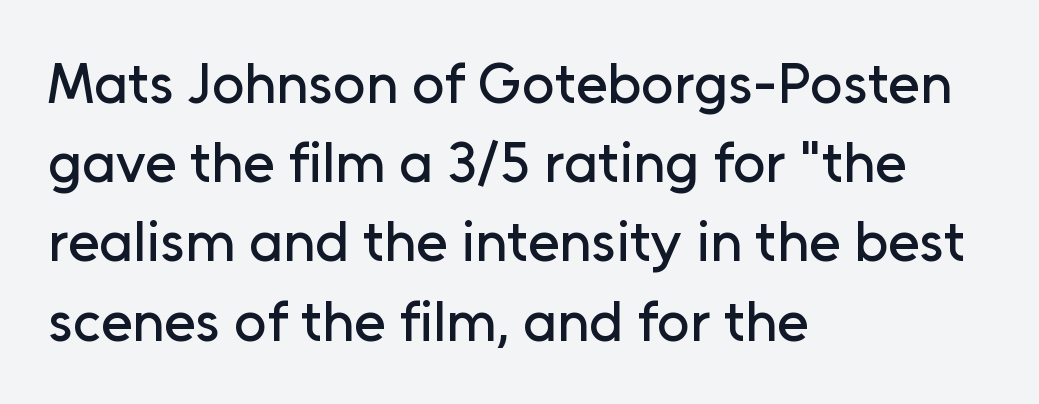
Q: Is the text italic (slanted)? A: No, it is upright.
Q: Is the typeface a serif or a sans-serif typeface? A: Sans-serif.
Q: Is the text underlined? A: No.
Q: How is the paragraph aligned? A: Left-aligned.
Q: Is the spacing between letters normal or unusually wide? A: Normal.
Q: Is the spacing between lines tight, normal or loose? A: Normal.
Q: Width (condensed, normal, or wide)? A: Normal.
Q: Stroke contrast? A: Low.
Q: x-height? A: Medium.
Q: Monospaced? A: No.
